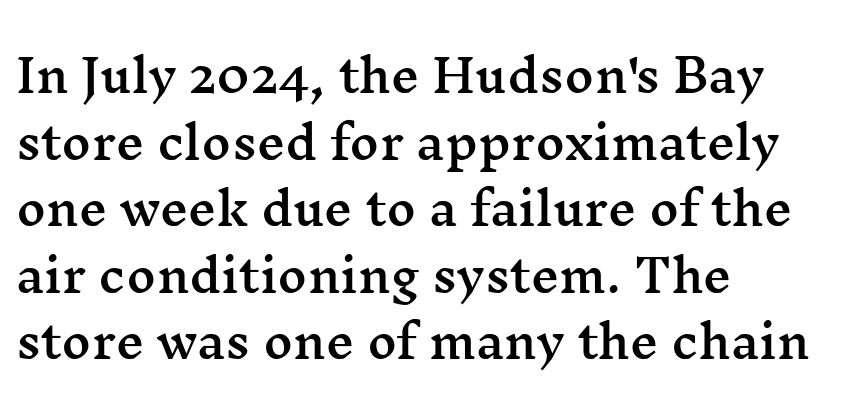
Each letter keeps its own natural width here, so spacing adapts to shape. These lines are composed in type with serifs. The tracking reads as untouched default to a designer's eye. Visually the block forms a straight wall on the left and a jagged coastline on the right. Notice how the stems are strictly vertical — no italics here.
